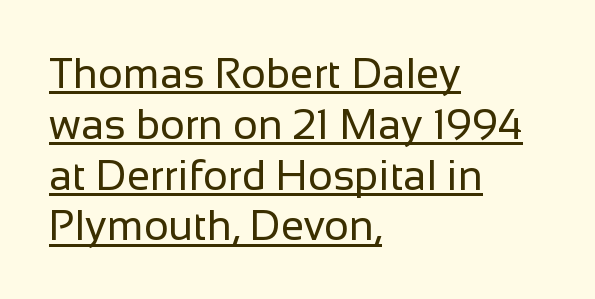
{"serif": "no", "italic": "no", "bold": "no", "weight": "regular", "width": "normal", "stroke_contrast": "low", "x_height": "medium", "monospaced": "no", "underline": "yes", "align": "left", "line_spacing_ratio": 1.21, "letter_spacing": "normal", "letter_spacing_em": 0.0, "glyph_px": 42}
